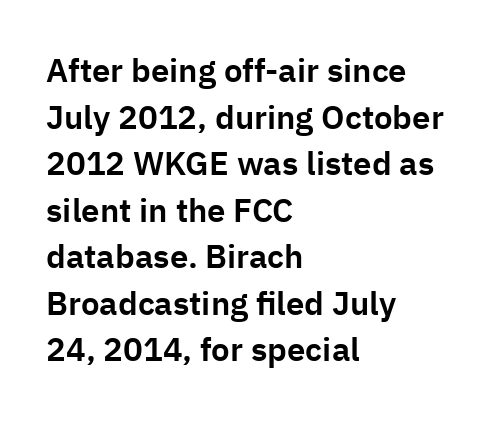
The image shows 33 px sans-serif type, upright; set left-aligned, normal line spacing (1.41x), normal letter spacing, not underlined; low stroke contrast and a medium x-height.
